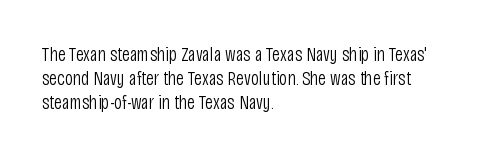
{"italic": "no", "bold": "no", "underline": "no", "align": "left", "line_spacing_ratio": 1.2, "letter_spacing": "normal", "letter_spacing_em": 0.0, "glyph_px": 20}
